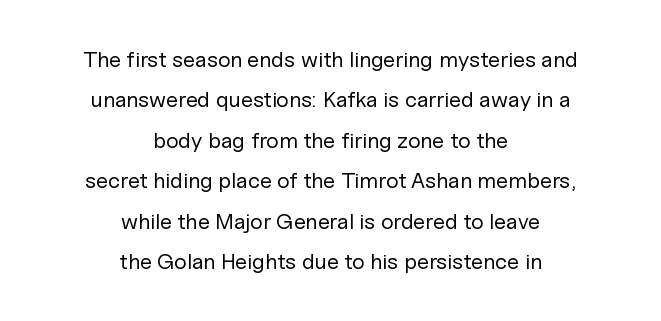
The image shows 22 px text type, upright; set centered, line spacing 1.84x, normal letter spacing, not underlined.
